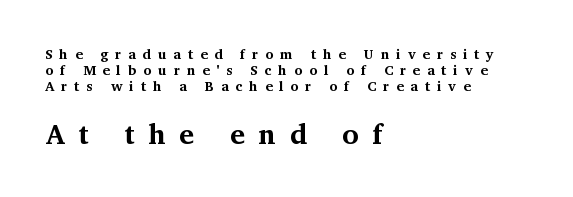
The image shows 28 px bold serif type, upright; set left-aligned, tight line spacing (1.15x), unusually wide letter spacing (+0.49 em), not underlined; the second (bottom) block is 2.0x larger; medium stroke contrast and a medium x-height.
